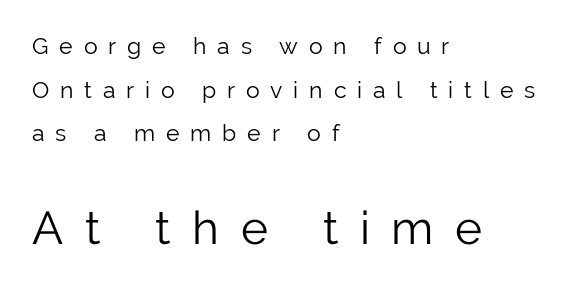
Vertically, the passage feels expansive, rows floating well apart. Bare-footed words on every line. Do the characters align in a grid? No, the font is proportional. You get the small type first, then a jump to larger type. Caption: expanded tracking, letters set apart. A typesetter would mark this as roman, not italic.
